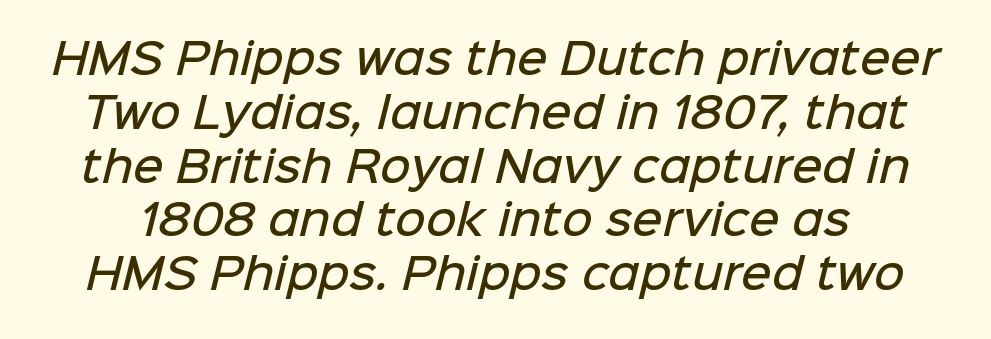
The image shows 42 px semibold sans-serif type; set normal line spacing (1.28x), normal letter spacing, not underlined; low stroke contrast and a medium x-height.
